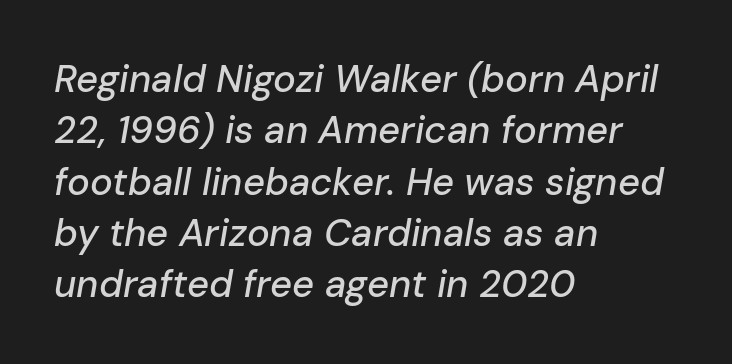
In terms of posture, this sample is oblique. The space beneath each line is pristine and unruled. A typesetter would call this proportional, since set widths differ per character. Layout note: lines flush left. Regular leading.
